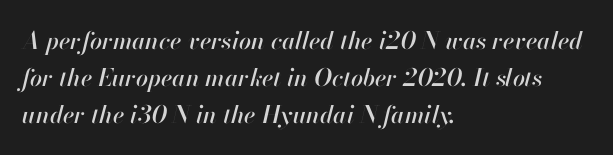
The image shows 24 px text type, italic (leaning right); set left-aligned, normal line spacing (1.54x), normal letter spacing, not underlined.
